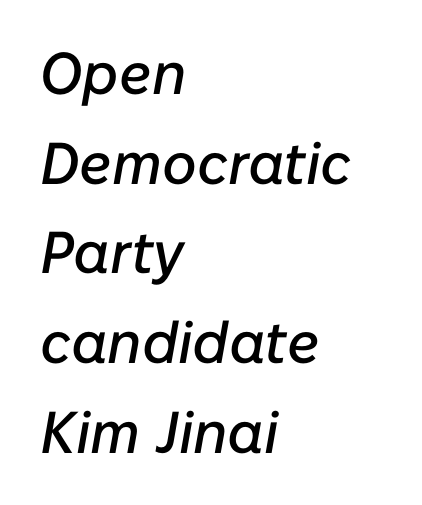
Q: Is the text italic (slanted)? A: Yes, it leans right by about 10 degrees.
Q: Is the text underlined? A: No.
Q: How is the paragraph aligned? A: Left-aligned.
Q: Is the spacing between letters normal or unusually wide? A: Normal.
Q: Is the spacing between lines tight, normal or loose? A: Normal.
Q: Width (condensed, normal, or wide)? A: Normal.
Q: Stroke contrast? A: Low.
Q: x-height? A: Medium.
Q: Monospaced? A: No.
